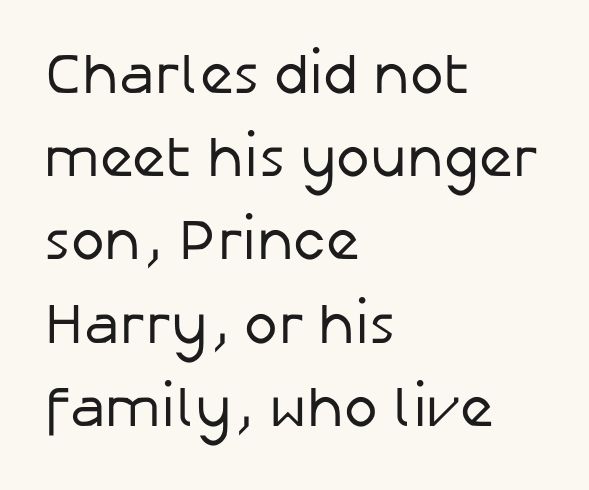
Typographically, this falls in the sans-serif category. Varying glyph widths throughout — classic text-font behaviour. The font is comparable to plain body text, perhaps lighter. Compared with typical paragraphs, the rows here are spaced about the same. Lines of text with bare space underneath.
